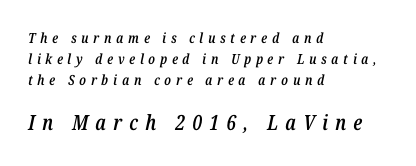
{"italic": "yes", "lean": "right", "slant_degrees": 12, "bold": "semi", "underline": "no", "align": "left", "line_spacing": "normal", "line_spacing_ratio": 1.49, "letter_spacing": "wide", "letter_spacing_em": 0.34, "larger_block": "second", "size_ratio": 1.5, "glyph_px": 21}
